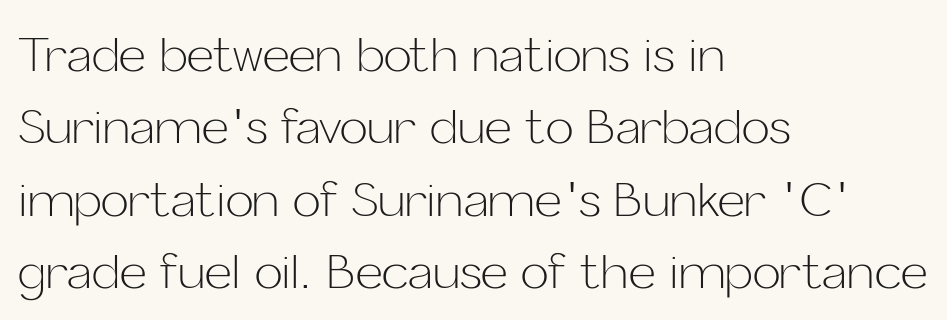
Q: Is the text bold? A: No.
Q: Is the text italic (slanted)? A: No, it is upright.
Q: Is the typeface a serif or a sans-serif typeface? A: Sans-serif.
Q: Is the text underlined? A: No.
Q: How is the paragraph aligned? A: Left-aligned.
Q: Is the spacing between letters normal or unusually wide? A: Normal.
Q: Is the spacing between lines tight, normal or loose? A: Normal.
Q: Width (condensed, normal, or wide)? A: Normal.
Q: Stroke contrast? A: Low.
Q: x-height? A: Medium.
Q: Monospaced? A: No.
